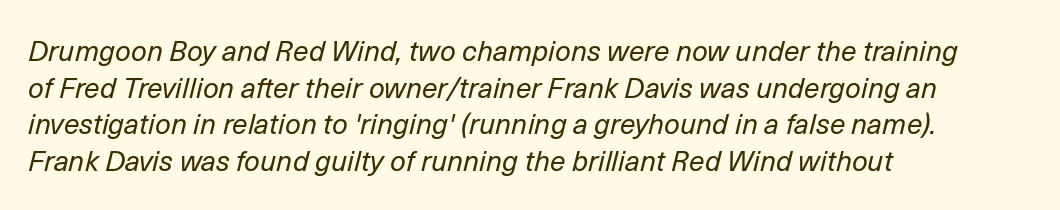
Is the type slanted? Yes — the strokes lean at a clear angle. Each word holds together tightly as a unit, with standard inter-letter gaps. Do the characters align in a grid? No, the font is proportional. The compositor pushed each line to the left boundary.
